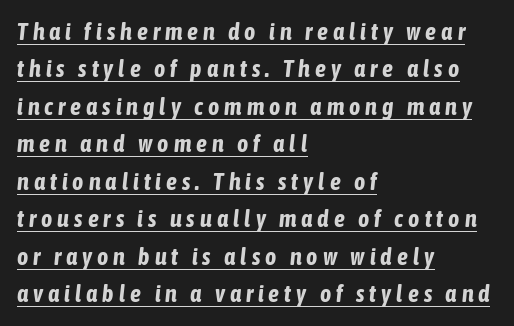
The image shows 24 px bold type, italic (leaning right); set left-aligned, normal line spacing (1.56x), unusually wide letter spacing (+0.21 em), underlined.
